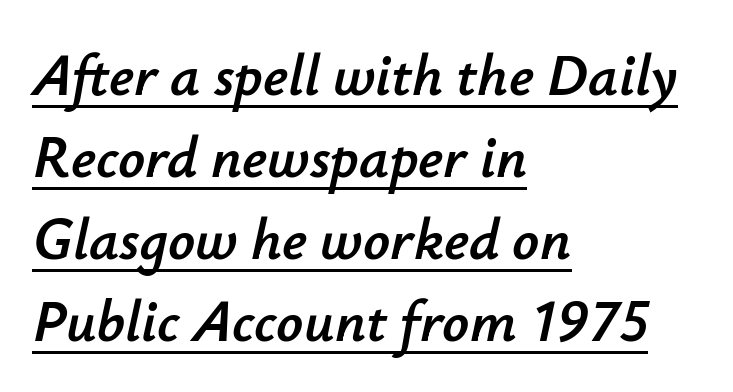
Left-aligned paragraph, ragged on the right. Each letter keeps its own natural width here, so spacing adapts to shape. This is oblique type, the kind used for emphasis or titles. The rendering uses the underline text-decoration. The tracking reads as untouched default to a designer's eye. Regarding leading, the lines here are spaced in the standard way.
